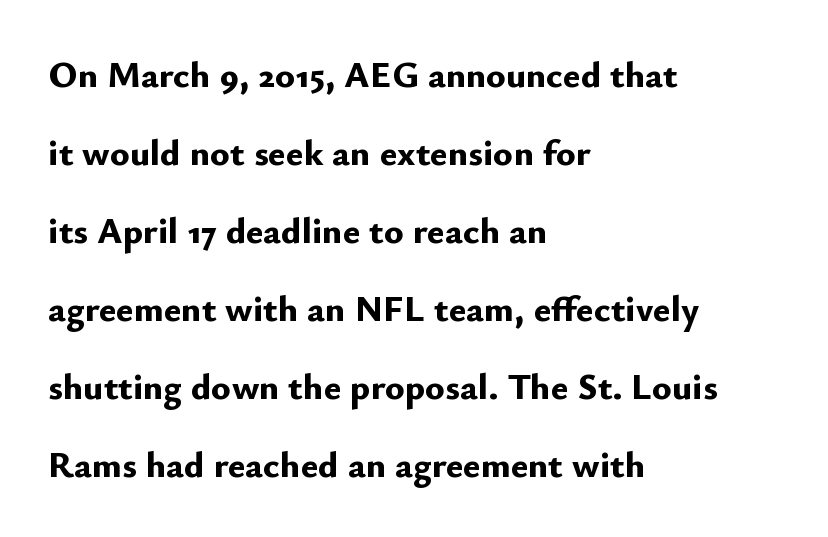
Q: Is the text bold? A: Yes.
Q: Is the text italic (slanted)? A: No, it is upright.
Q: Is the typeface a serif or a sans-serif typeface? A: Sans-serif.
Q: Is the text underlined? A: No.
Q: How is the paragraph aligned? A: Left-aligned.
Q: Is the spacing between letters normal or unusually wide? A: Normal.
Q: Is the spacing between lines tight, normal or loose? A: Loose.
Q: Width (condensed, normal, or wide)? A: Normal.
Q: Stroke contrast? A: Low.
Q: x-height? A: Small.
Q: Monospaced? A: No.
